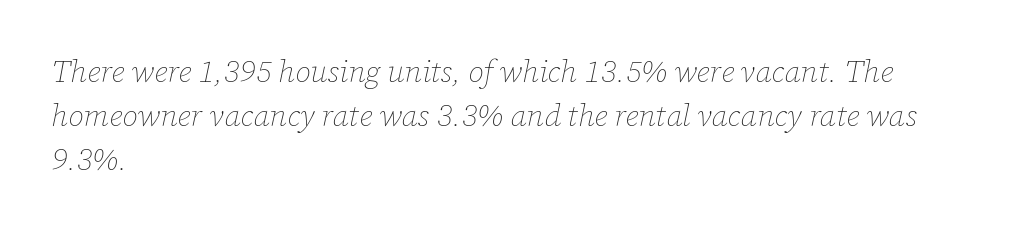
{"italic": "yes", "lean": "right", "slant_degrees": 12, "bold": "no", "weight": "thin", "width": "normal", "stroke_contrast": "low", "x_height": "medium", "monospaced": "no", "underline": "no", "align": "left", "line_spacing": "normal", "line_spacing_ratio": 1.42, "letter_spacing": "normal", "letter_spacing_em": 0.0, "glyph_px": 31}
